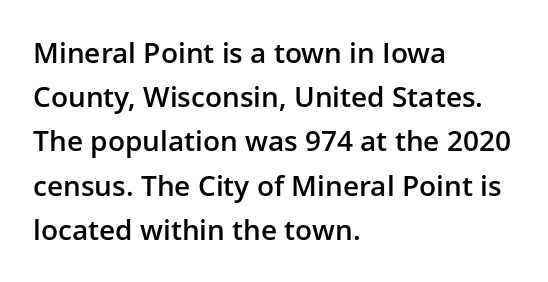
The gap between lines stays unmarked. The lines sit at an ordinary, default distance from one another. The letters stand straight up with perfectly vertical stems. Weight: semibold (demi). Does the type have serifs? No, each stem ends abruptly. Note the varied advance widths — an 'i' is clearly narrower than an 'm'.
